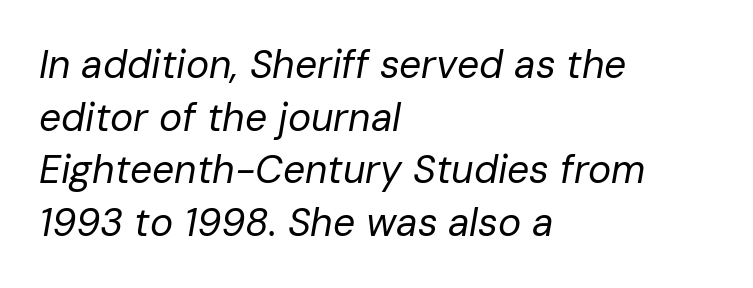
The image shows 39 px regular-weight type, italic (leaning right); set left-aligned, normal line spacing (1.35x), normal letter spacing, not underlined; low stroke contrast and a medium x-height.
